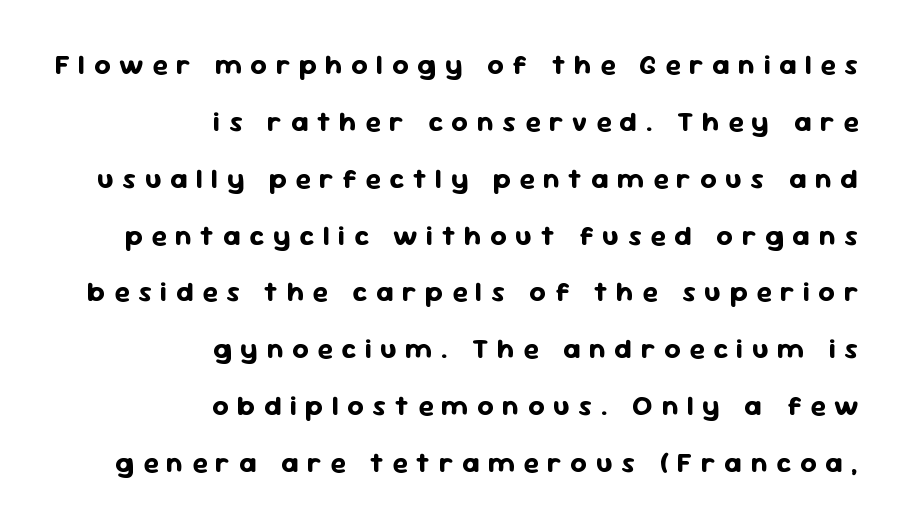
{"serif": "no", "italic": "no", "bold": "yes", "weight": "bold", "width": "normal", "stroke_contrast": "low", "x_height": "medium", "monospaced": "no", "underline": "no", "align": "right", "line_spacing": "loose", "line_spacing_ratio": 2.03, "letter_spacing": "wide", "letter_spacing_em": 0.31, "glyph_px": 28}
